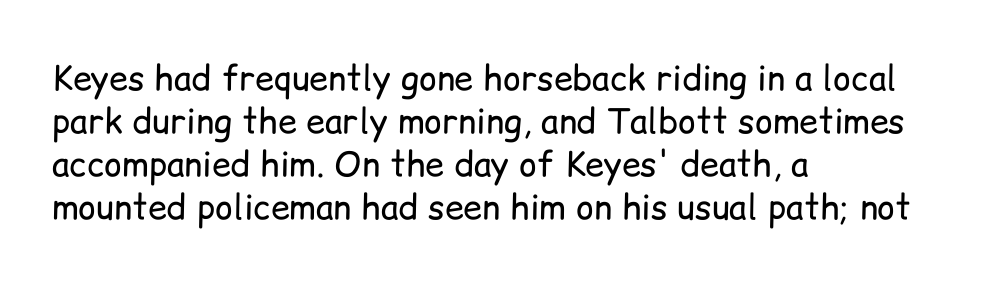
Q: Is the text bold? A: No.
Q: Is the text italic (slanted)? A: No, it is upright.
Q: Is the typeface a serif or a sans-serif typeface? A: Sans-serif.
Q: Is the text underlined? A: No.
Q: How is the paragraph aligned? A: Left-aligned.
Q: Is the spacing between letters normal or unusually wide? A: Normal.
Q: Is the spacing between lines tight, normal or loose? A: Normal.
Q: Width (condensed, normal, or wide)? A: Normal.
Q: Stroke contrast? A: Low.
Q: x-height? A: Medium.
Q: Monospaced? A: No.
